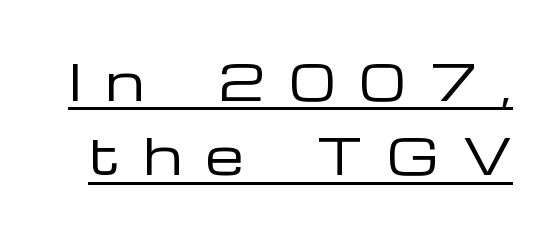
Q: Is the text bold? A: No.
Q: Is the text italic (slanted)? A: No, it is upright.
Q: Is the typeface a serif or a sans-serif typeface? A: Sans-serif.
Q: Is the text underlined? A: Yes.
Q: Is the spacing between letters normal or unusually wide? A: Unusually wide.
Q: Is the spacing between lines tight, normal or loose? A: Normal.
Q: Width (condensed, normal, or wide)? A: Wide.
Q: Stroke contrast? A: Low.
Q: x-height? A: Medium.
Q: Monospaced? A: No.
